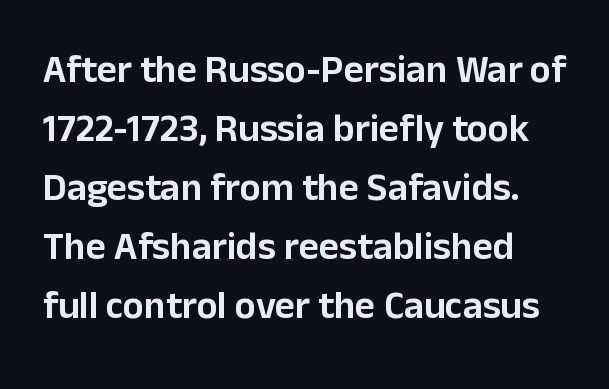
Q: Is the text italic (slanted)? A: No, it is upright.
Q: Is the typeface a serif or a sans-serif typeface? A: Sans-serif.
Q: Is the text underlined? A: No.
Q: Is the spacing between letters normal or unusually wide? A: Normal.
Q: Is the spacing between lines tight, normal or loose? A: Normal.
Q: Width (condensed, normal, or wide)? A: Normal.
Q: Stroke contrast? A: Low.
Q: x-height? A: Medium.
Q: Monospaced? A: No.
